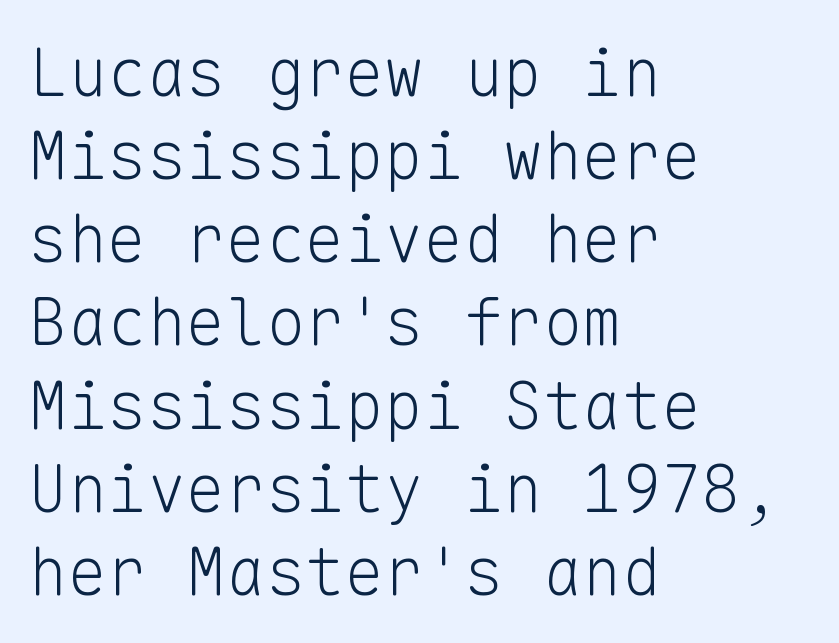
The image shows 66 px light sans-serif type, upright, monospaced; set left-aligned, normal line spacing (1.26x), normal letter spacing, not underlined; low stroke contrast and a medium x-height.
